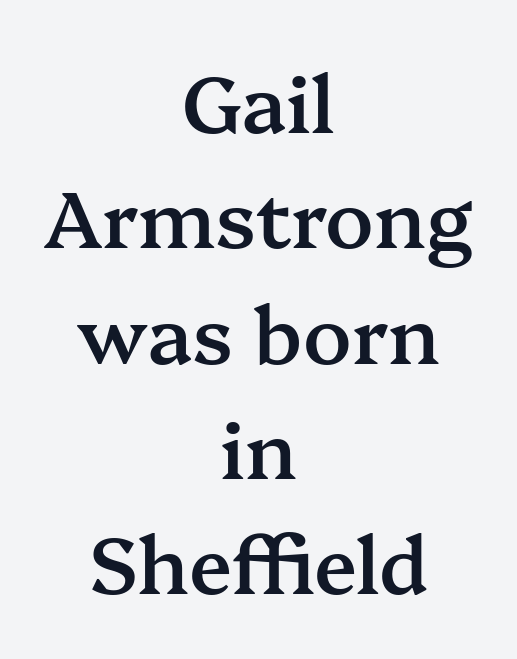
The image shows 79 px semibold serif type, upright; set centered, normal line spacing (1.46x), normal letter spacing, not underlined; medium stroke contrast and a medium x-height.
